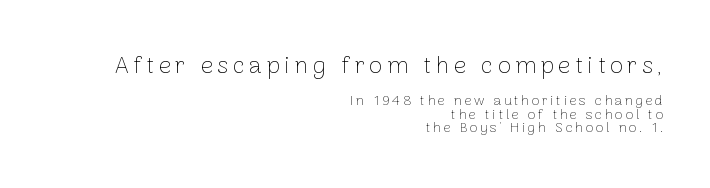
{"italic": "no", "bold": "no", "underline": "no", "align": "right", "line_spacing": "tight", "line_spacing_ratio": 0.96, "larger_block": "first", "size_ratio": 1.71, "glyph_px": 24}
